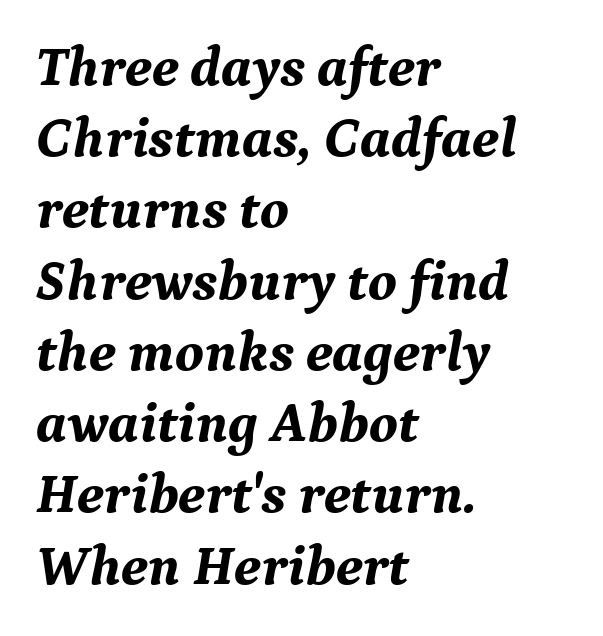
Q: Is the text bold? A: Yes.
Q: Is the text italic (slanted)? A: Yes, it leans right by about 9 degrees.
Q: Is the typeface a serif or a sans-serif typeface? A: Serif.
Q: Is the text underlined? A: No.
Q: How is the paragraph aligned? A: Left-aligned.
Q: Is the spacing between letters normal or unusually wide? A: Normal.
Q: Is the spacing between lines tight, normal or loose? A: Normal.
Q: Width (condensed, normal, or wide)? A: Normal.
Q: Stroke contrast? A: Medium.
Q: x-height? A: Medium.
Q: Monospaced? A: No.
